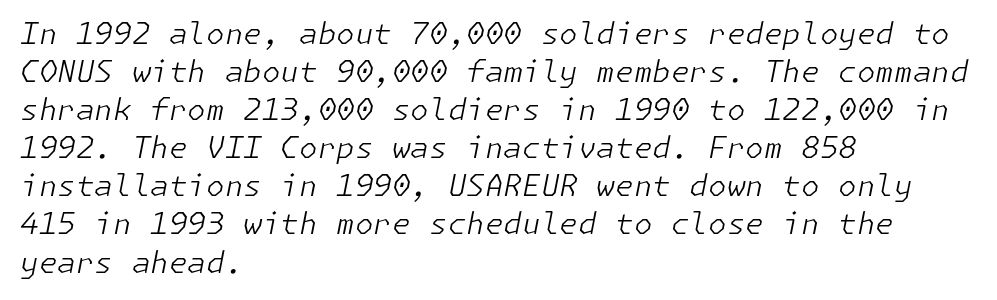
Q: Is the text bold? A: No.
Q: Is the text italic (slanted)? A: Yes, it leans right by about 11 degrees.
Q: Is the text underlined? A: No.
Q: How is the paragraph aligned? A: Left-aligned.
Q: Is the spacing between letters normal or unusually wide? A: Normal.
Q: Is the spacing between lines tight, normal or loose? A: Normal.
Q: Width (condensed, normal, or wide)? A: Normal.
Q: Stroke contrast? A: Low.
Q: x-height? A: Medium.
